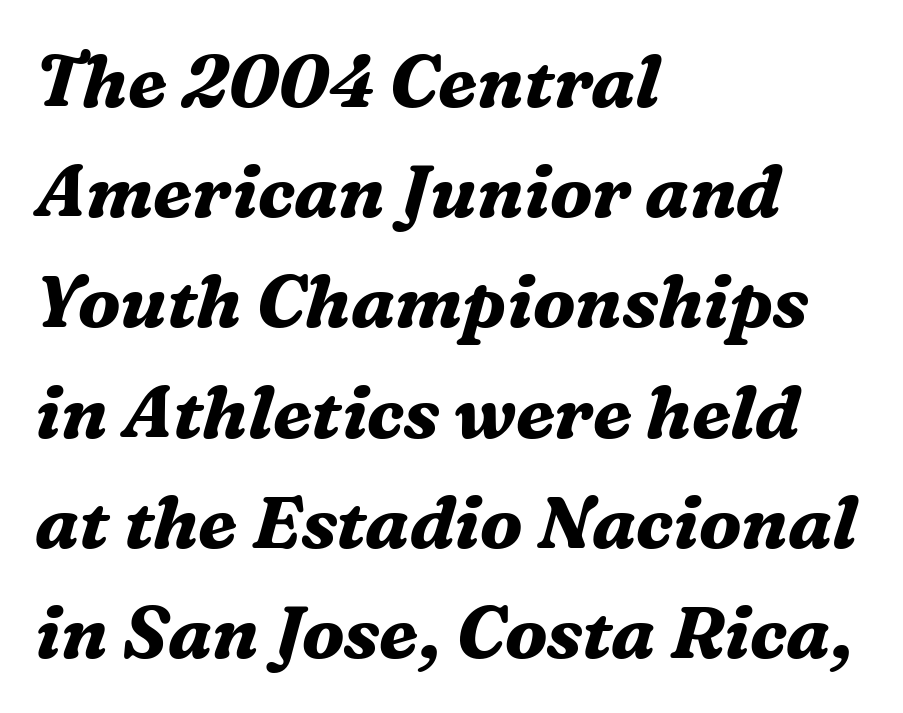
The rendering uses natural spacing where letterforms have individual widths. Its strokes are broad and dark, the hallmark of bold type. The rendering applies a slant to the glyphs. Descender tails drop into unmarked territory. A typesetter would call this leading conventional body-copy spacing. The paragraph shown leans on its left margin.
